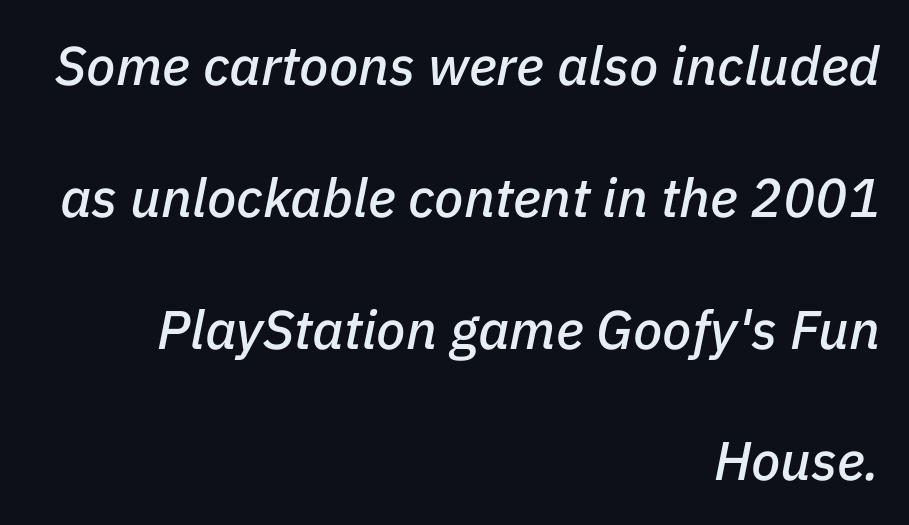
{"italic": "yes", "lean": "right", "slant_degrees": 11, "width": "normal", "stroke_contrast": "low", "x_height": "medium", "monospaced": "no", "underline": "no", "align": "right", "line_spacing": "loose", "line_spacing_ratio": 2.44, "letter_spacing": "normal", "letter_spacing_em": 0.0, "glyph_px": 54}
